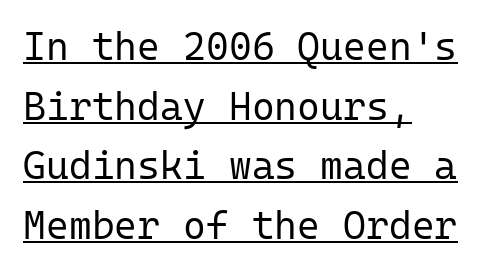
The image shows 39 px regular-weight sans-serif type, upright, monospaced; set left-aligned, normal line spacing (1.53x), normal letter spacing, underlined; low stroke contrast and a medium x-height.
